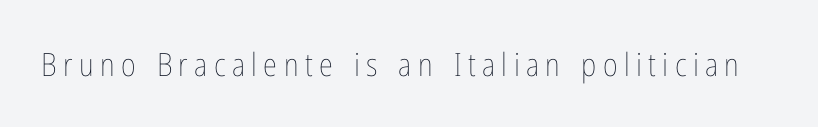
Every stem runs plumb, perpendicular to the baseline. The rendering uses natural spacing where letterforms have individual widths. This rendering features lettering with no underline. Think standard paragraph weight, or any step lighter than that. Spacing between characters has been opened up far beyond the box default.
